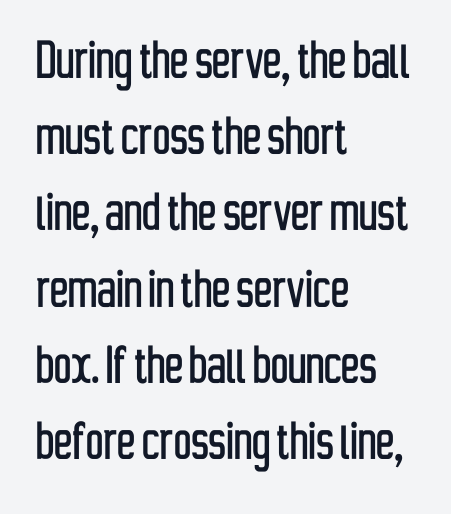
{"serif": "no", "italic": "no", "width": "condensed", "stroke_contrast": "low", "x_height": "medium", "monospaced": "no", "underline": "no", "align": "left", "line_spacing": "normal", "line_spacing_ratio": 1.25, "letter_spacing": "normal", "letter_spacing_em": 0.0, "glyph_px": 61}
